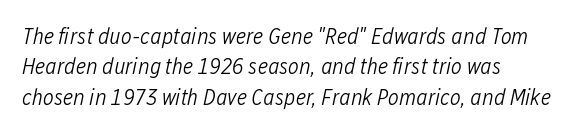
The image shows 23 px text type, italic (leaning right); set left-aligned, normal line spacing (1.32x), normal letter spacing, not underlined.
